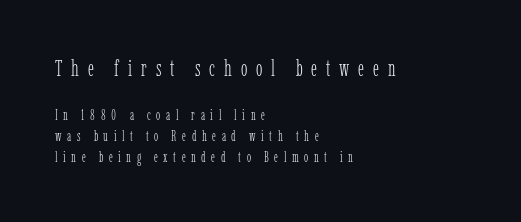
Q: Is the text bold? A: No.
Q: Is the text italic (slanted)? A: No, it is upright.
Q: Is the text underlined? A: No.
Q: How is the paragraph aligned? A: Left-aligned.
Q: Is the spacing between letters normal or unusually wide? A: Unusually wide.
Q: Is the spacing between lines tight, normal or loose? A: Normal.
Q: Which block of text is set in a larger size, the first (top) or the second (bottom)? A: The first (top) one.
